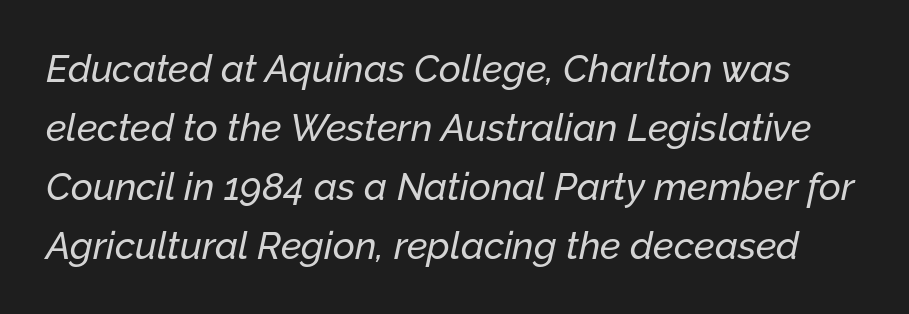
{"italic": "yes", "lean": "right", "slant_degrees": 12, "width": "normal", "stroke_contrast": "low", "x_height": "medium", "monospaced": "no", "underline": "no", "line_spacing": "normal", "line_spacing_ratio": 1.55, "letter_spacing": "normal", "letter_spacing_em": 0.0, "glyph_px": 38}
